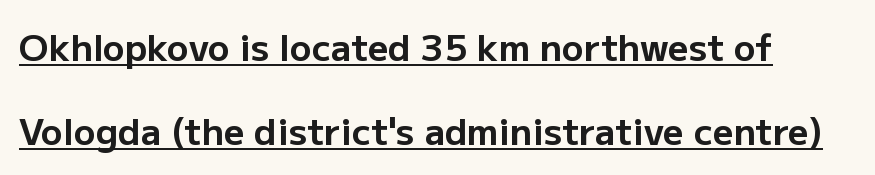
The passage shown is typeset with a sans-serif family. Characters remain perfectly vertical along every line. The tracking reads as untouched default to a designer's eye. This block would shrink considerably if given ordinary leading; it's expanded now. The rendering anchors every line to the left-hand side. The rendered words wear a rule along their underside.
